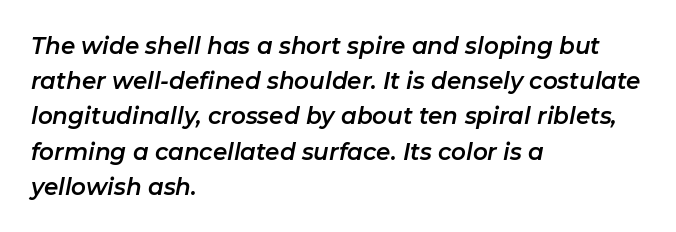
{"italic": "yes", "lean": "right", "slant_degrees": 11, "underline": "no", "align": "left", "line_spacing": "normal", "line_spacing_ratio": 1.53, "letter_spacing": "normal", "letter_spacing_em": 0.0, "glyph_px": 23}
